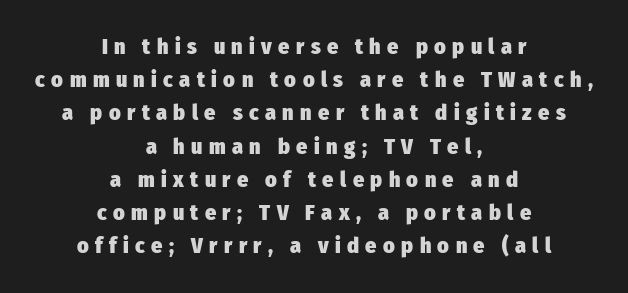
{"italic": "no", "bold": "yes", "underline": "no", "align": "center", "line_spacing": "normal", "line_spacing_ratio": 1.51, "letter_spacing": "wide", "letter_spacing_em": 0.29, "glyph_px": 22}
